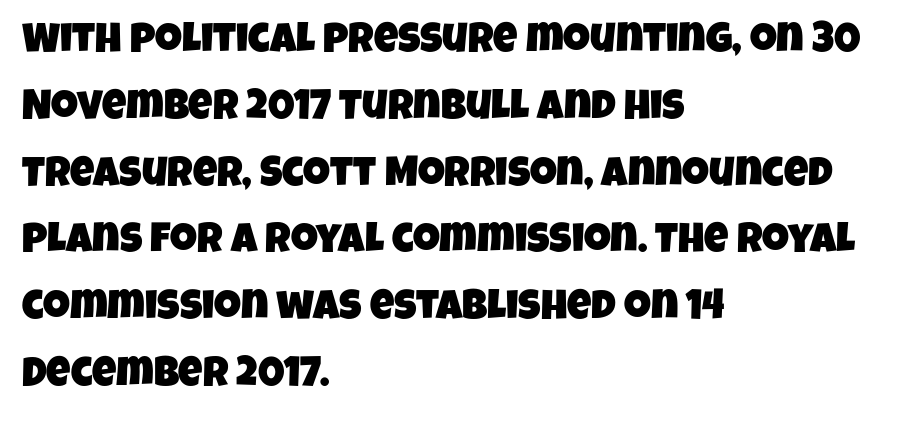
The image shows 42 px condensed sans-serif type; set left-aligned, normal line spacing (1.59x), normal letter spacing, not underlined; low stroke contrast and a large x-height.
